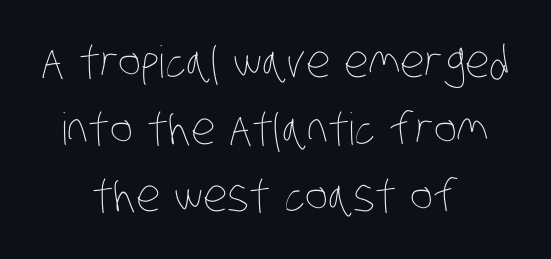
A light-to-regular cut is what we see here. The designer left line spacing at the default. Notice how the passage keeps no hard edge, just a central spine. Tracking here is standard; glyphs follow each other at the usual distance.
